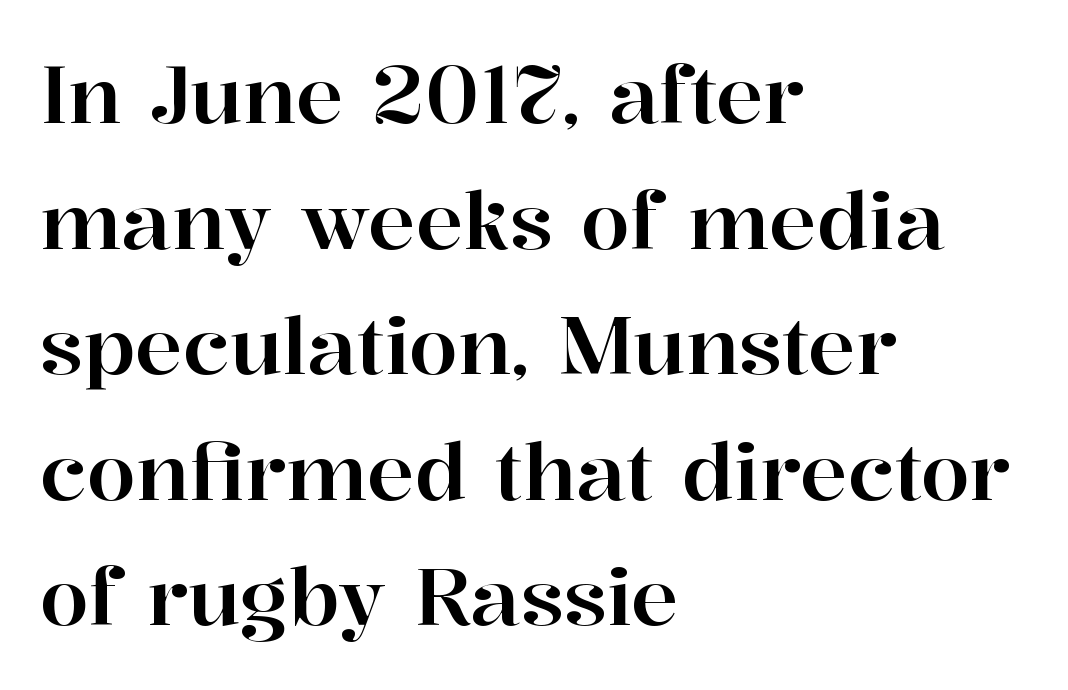
One-word summary of the alignment: left. Here the designer chose a conventional face with non-uniform glyph widths. No extra tracking has been applied to these lines. If you drew a line through each stem, it would be perfectly vertical. Lines of text with bare space underneath.
